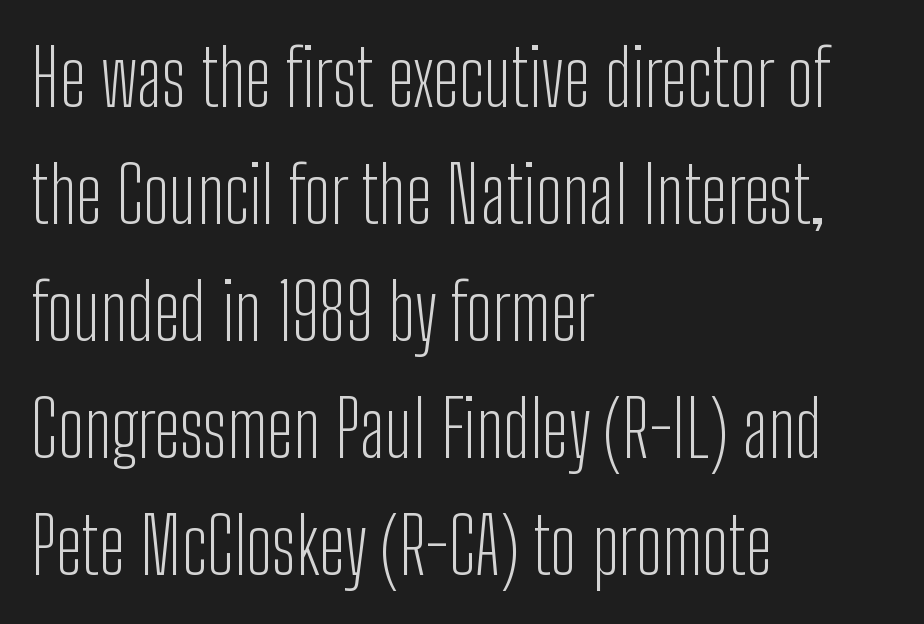
Posture: straight, roman, zero tilt. Nobody touched the tracking dial on this one. The glyphs are unaccompanied by any horizontal stroke below them. What's the leading like? Ordinary, nothing unusual. Stem width sits at or under what a default text font uses. A typesetter would label this face a sans.
